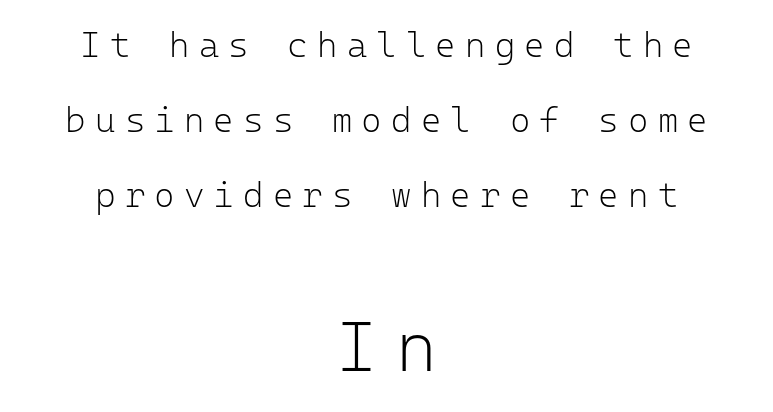
The face used here is monospaced, like something from a code editor. The vertical gap from one line to the next is large. The cut favours lightness, reaching ordinary text weight at its darkest. Here the glyphs are tracked loosely, breaking word shapes into spaced letters. Bare-footed words on every line. The letters in the lower block stand taller than those in the block above.
